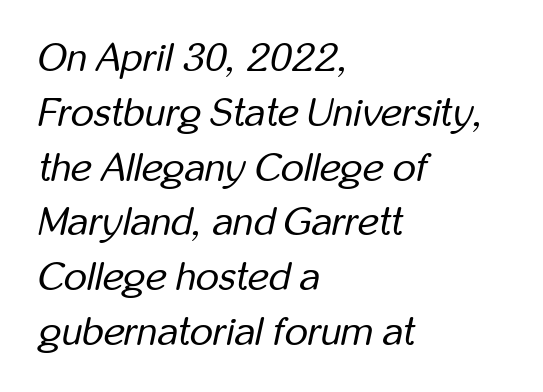
The image shows 40 px regular-weight, condensed type, italic (leaning right); set left-aligned, normal line spacing (1.37x), normal letter spacing, not underlined; low stroke contrast and a medium x-height.
